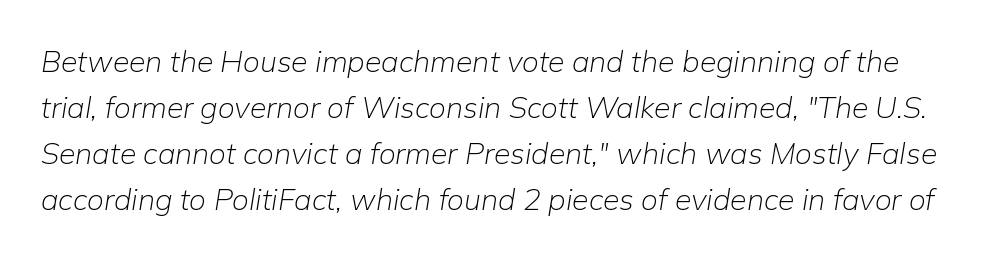
Q: Is the text bold? A: No.
Q: Is the text italic (slanted)? A: Yes, it leans right by about 9 degrees.
Q: Is the text underlined? A: No.
Q: Is the spacing between letters normal or unusually wide? A: Normal.
Q: Is the spacing between lines tight, normal or loose? A: Normal.
Q: Width (condensed, normal, or wide)? A: Normal.
Q: Stroke contrast? A: Low.
Q: x-height? A: Medium.
Q: Monospaced? A: No.
